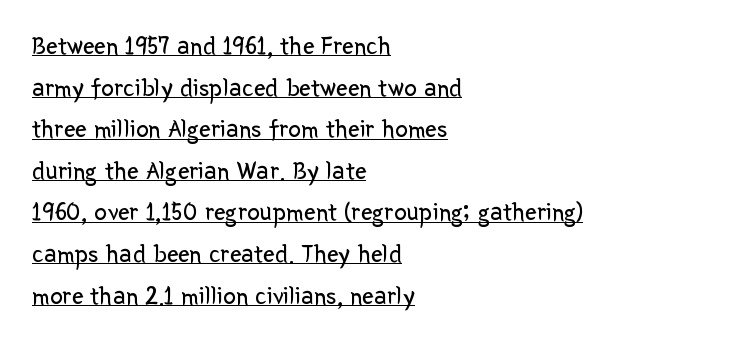
Q: Is the text bold? A: No.
Q: Is the text italic (slanted)? A: No, it is upright.
Q: Is the text underlined? A: Yes.
Q: How is the paragraph aligned? A: Left-aligned.
Q: Is the spacing between letters normal or unusually wide? A: Normal.
Q: Is the spacing between lines tight, normal or loose? A: Normal.
